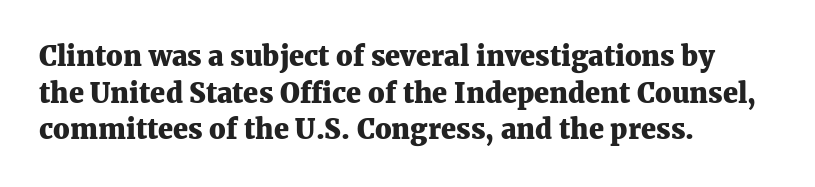
Casual observation: everything's shoved over to the left. Look at the tracking — it's just the regular setting, nothing added. The rendering uses a moderate line-height, typical for paragraphs. Decoration check: the copy has no underline. The face used here has the dense, thick strokes of a bold. The typography opts for an upright posture over an oblique one.
